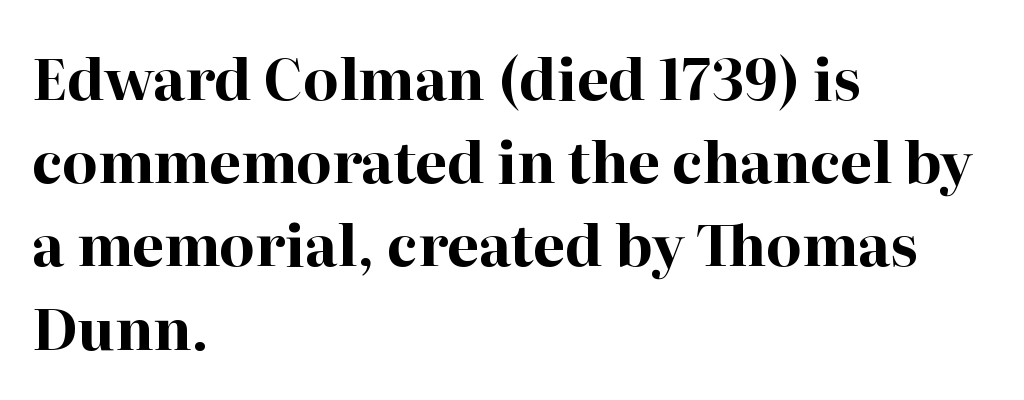
Q: Is the text bold? A: Yes.
Q: Is the text italic (slanted)? A: No, it is upright.
Q: Is the typeface a serif or a sans-serif typeface? A: Serif.
Q: Is the text underlined? A: No.
Q: How is the paragraph aligned? A: Left-aligned.
Q: Is the spacing between letters normal or unusually wide? A: Normal.
Q: Is the spacing between lines tight, normal or loose? A: Normal.
Q: Width (condensed, normal, or wide)? A: Normal.
Q: Stroke contrast? A: High.
Q: x-height? A: Medium.
Q: Monospaced? A: No.
